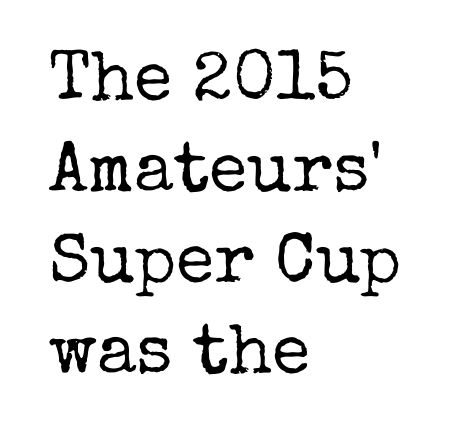
The image shows 70 px regular-weight serif type, upright; set left-aligned, normal line spacing (1.3x), normal letter spacing, not underlined; low stroke contrast and a medium x-height.
